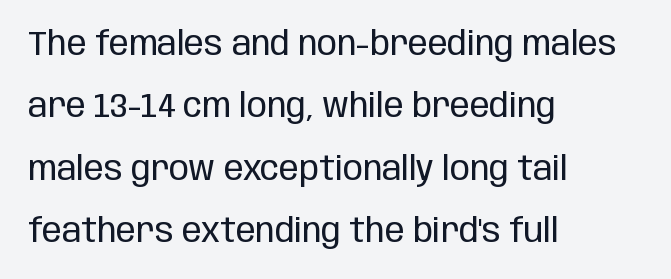
Every stem runs plumb, perpendicular to the baseline. The rendering keeps characters at their native spacing. In terms of letterform style, serifs are entirely absent. Spacing verdict: proportional, widths tailored to each character. The paragraph has a hard left edge and a soft right edge.
